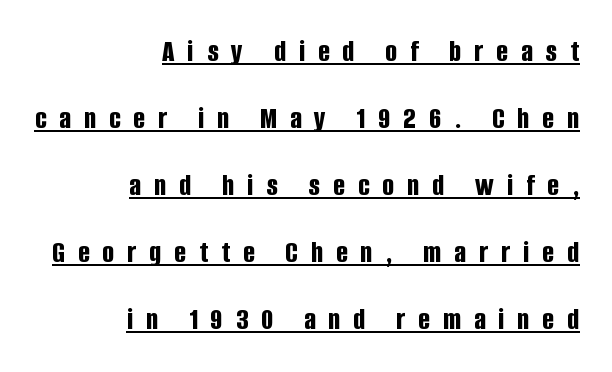
How heavy is the stroke? Heavy — this is a bold. It's the straight-up-and-down kind of type. Honestly, the rows look like they've been pulled way apart. Students, note that the glyphs here are deliberately spaced far apart. What kind of face is this? One without serifs — a sans.
